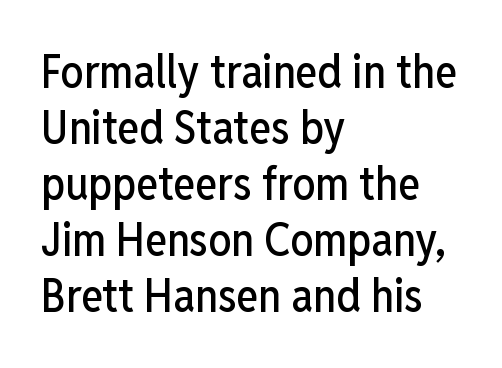
Q: Is the text italic (slanted)? A: No, it is upright.
Q: Is the typeface a serif or a sans-serif typeface? A: Sans-serif.
Q: Is the text underlined? A: No.
Q: How is the paragraph aligned? A: Left-aligned.
Q: Is the spacing between letters normal or unusually wide? A: Normal.
Q: Width (condensed, normal, or wide)? A: Condensed.
Q: Stroke contrast? A: Low.
Q: x-height? A: Medium.
Q: Monospaced? A: No.
